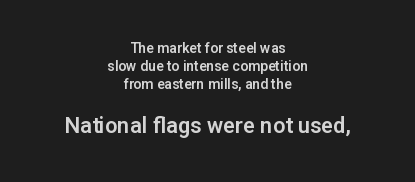
If you drew a line through each stem, it would be perfectly vertical. Bigger letters appear in the bottom chunk; the top chunk is reduced. Rule under the text: the space is simply empty. Each word holds together tightly as a unit, with standard inter-letter gaps.
